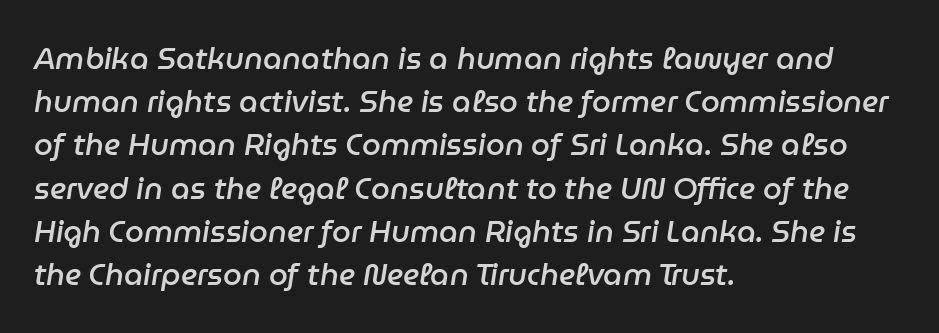
Q: Is the text bold? A: Semi-bold.
Q: Is the text italic (slanted)? A: Yes, it leans right by about 9 degrees.
Q: Is the text underlined? A: No.
Q: How is the paragraph aligned? A: Left-aligned.
Q: Is the spacing between letters normal or unusually wide? A: Normal.
Q: Is the spacing between lines tight, normal or loose? A: Normal.
Q: Width (condensed, normal, or wide)? A: Normal.
Q: Stroke contrast? A: Low.
Q: x-height? A: Medium.
Q: Monospaced? A: No.
